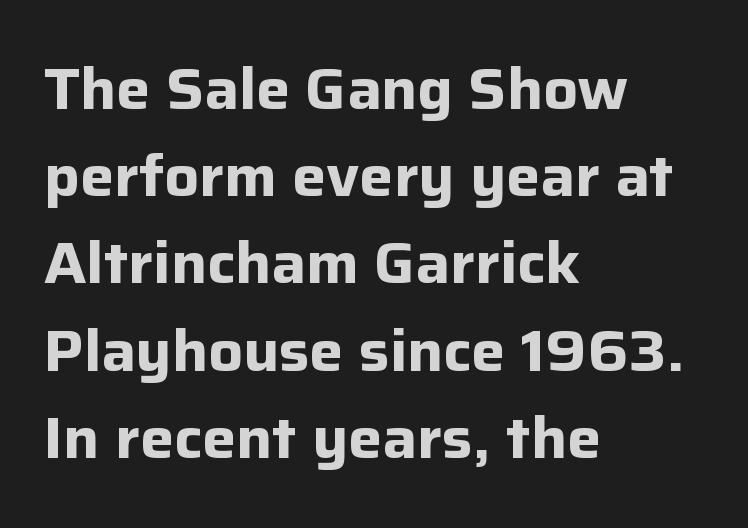
Q: Is the text bold? A: Yes.
Q: Is the text italic (slanted)? A: No, it is upright.
Q: Is the typeface a serif or a sans-serif typeface? A: Sans-serif.
Q: Is the text underlined? A: No.
Q: How is the paragraph aligned? A: Left-aligned.
Q: Is the spacing between letters normal or unusually wide? A: Normal.
Q: Is the spacing between lines tight, normal or loose? A: Normal.
Q: Width (condensed, normal, or wide)? A: Normal.
Q: Stroke contrast? A: Low.
Q: x-height? A: Medium.
Q: Monospaced? A: No.
